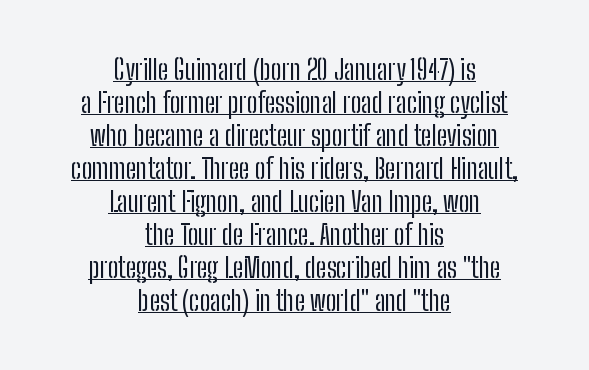
The image shows 27 px text type, upright; set centered, line spacing 1.22x, normal letter spacing, underlined.
